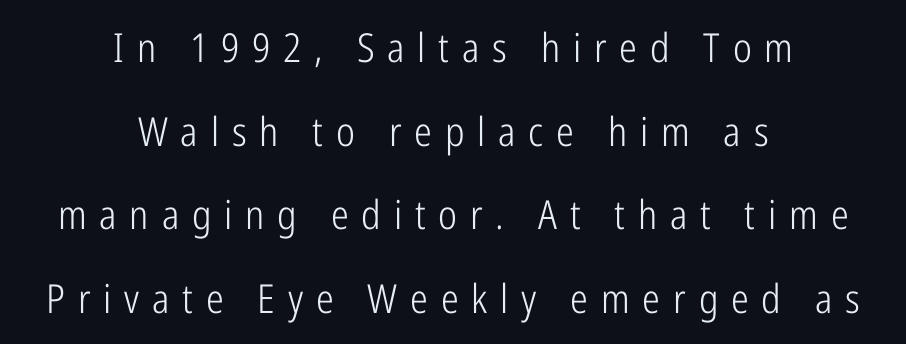
Q: Is the text bold? A: No.
Q: Is the text italic (slanted)? A: No, it is upright.
Q: Is the typeface a serif or a sans-serif typeface? A: Sans-serif.
Q: Is the text underlined? A: No.
Q: How is the paragraph aligned? A: Centered.
Q: Is the spacing between letters normal or unusually wide? A: Unusually wide.
Q: Is the spacing between lines tight, normal or loose? A: Loose.
Q: Width (condensed, normal, or wide)? A: Condensed.
Q: Stroke contrast? A: Low.
Q: x-height? A: Medium.
Q: Monospaced? A: No.
